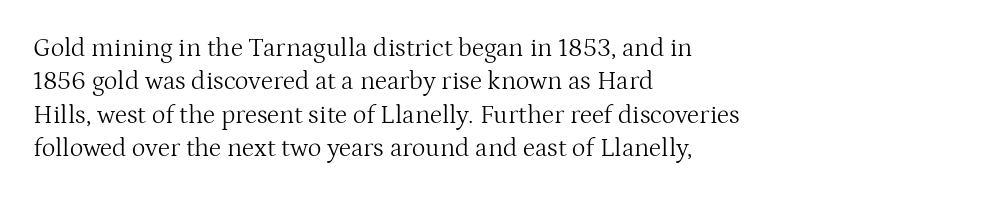
{"italic": "no", "bold": "no", "underline": "no", "align": "left", "line_spacing": "normal", "line_spacing_ratio": 1.28, "letter_spacing": "normal", "letter_spacing_em": 0.0, "glyph_px": 26}
